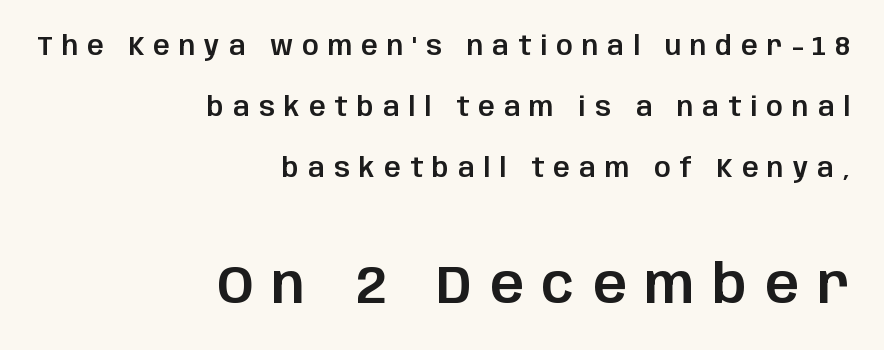
Q: Is the text italic (slanted)? A: No, it is upright.
Q: Is the typeface a serif or a sans-serif typeface? A: Sans-serif.
Q: Is the text underlined? A: No.
Q: How is the paragraph aligned? A: Right-aligned.
Q: Is the spacing between letters normal or unusually wide? A: Unusually wide.
Q: Is the spacing between lines tight, normal or loose? A: Loose.
Q: Which block of text is set in a larger size, the first (top) or the second (bottom)? A: The second (bottom) one.
Q: Width (condensed, normal, or wide)? A: Normal.
Q: Stroke contrast? A: Low.
Q: x-height? A: Large.
Q: Monospaced? A: No.
